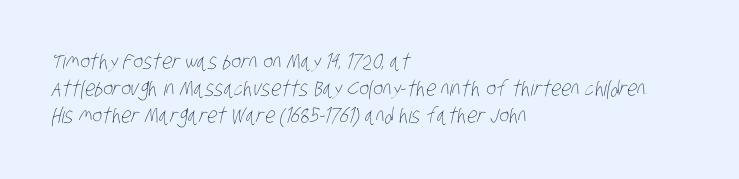
{"bold": "no", "underline": "no", "align": "left", "line_spacing": "normal", "line_spacing_ratio": 1.29, "letter_spacing": "normal", "letter_spacing_em": 0.0, "glyph_px": 21}
